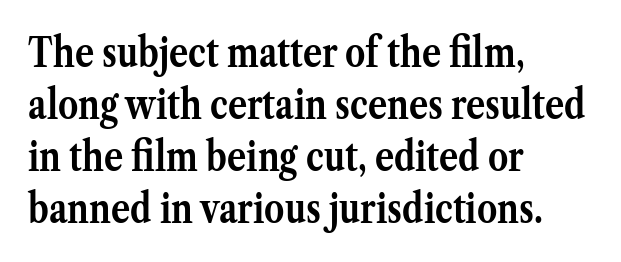
{"serif": "yes", "italic": "no", "bold": "yes", "weight": "semibold", "width": "normal", "stroke_contrast": "medium", "x_height": "medium", "monospaced": "no", "underline": "no", "align": "left", "line_spacing": "normal", "line_spacing_ratio": 1.3, "letter_spacing": "normal", "letter_spacing_em": 0.0, "glyph_px": 40}
